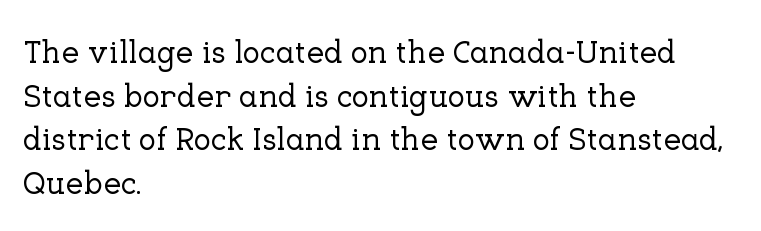
The image shows 32 px serif type, upright; set left-aligned, normal line spacing (1.36x), normal letter spacing, not underlined; low stroke contrast and a medium x-height.
